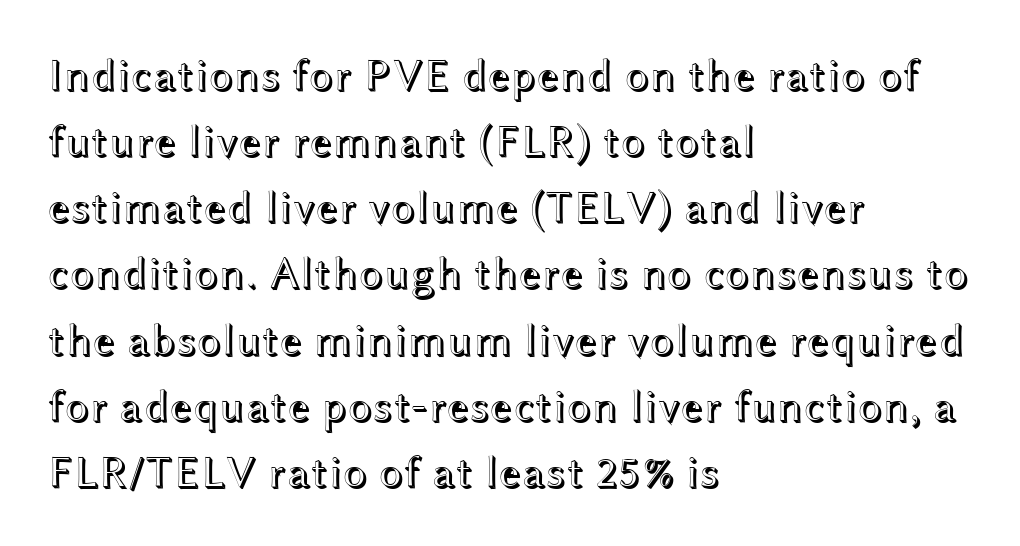
Nobody touched the tracking dial on this one. Here the designer chose a conventional face with non-uniform glyph widths. The letters stand straight up with perfectly vertical stems. The lines sit at an ordinary, default distance from one another.
